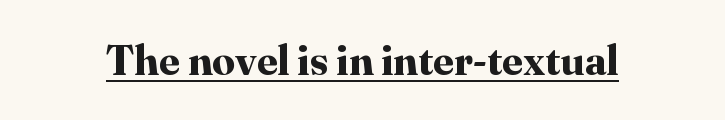
Q: Is the text bold? A: Yes.
Q: Is the text italic (slanted)? A: No, it is upright.
Q: Is the typeface a serif or a sans-serif typeface? A: Serif.
Q: Is the text underlined? A: Yes.
Q: Is the spacing between letters normal or unusually wide? A: Normal.
Q: Width (condensed, normal, or wide)? A: Normal.
Q: Stroke contrast? A: High.
Q: x-height? A: Medium.
Q: Monospaced? A: No.
